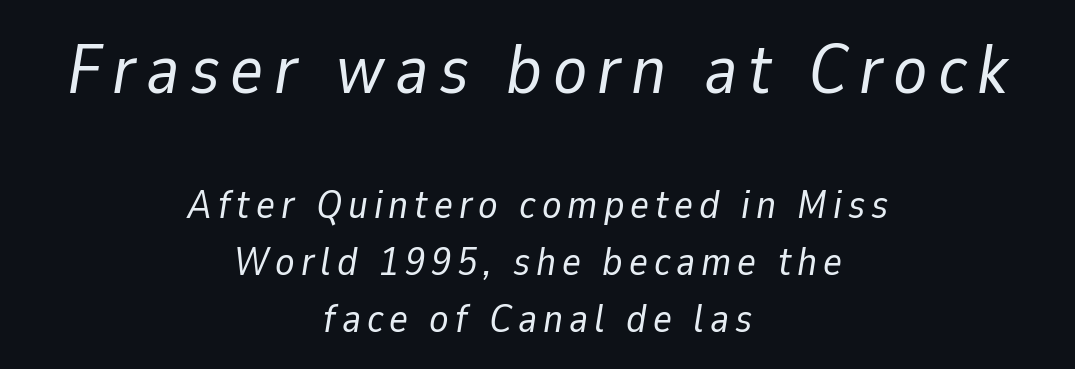
Unbolded letterforms with no extra heft. Baseline-to-baseline distance is the conventional proportion of letter height. Each row of text sits above clean, open space. Leftover space on each line is divided equally before and after the words. These two chunks differ in scale, with the top chunk taking the larger measure.
